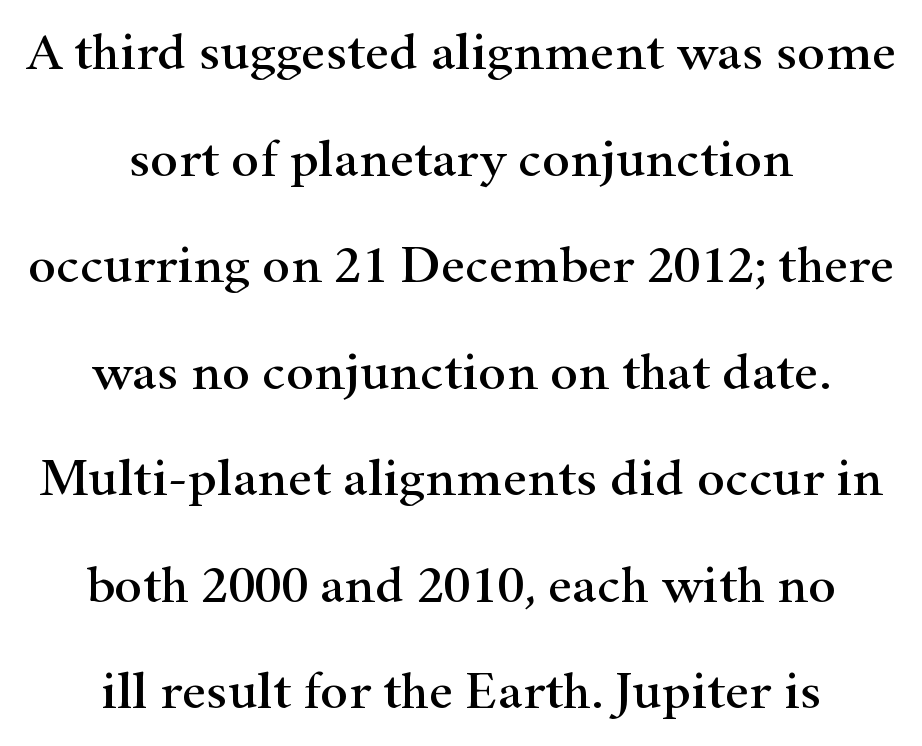
Any mark beneath the type? The region is blank. Serifs: yes, visible at the terminals of the letterforms. Character widths vary here, with narrow letters taking less room than wide ones. Visually the block forms a symmetrical silhouette, jagged on both flanks.
